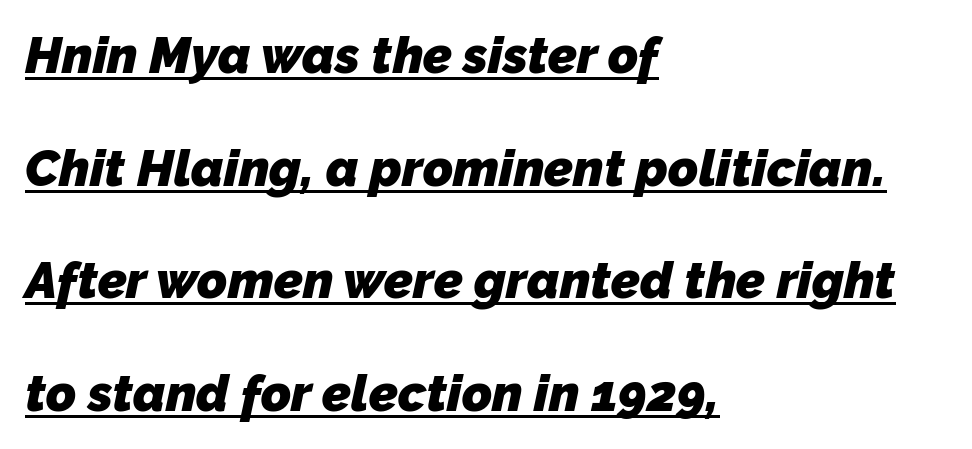
{"serif": "no", "bold": "yes", "weight": "heavy", "width": "normal", "stroke_contrast": "low", "x_height": "medium", "monospaced": "no", "underline": "yes", "align": "left", "line_spacing": "loose", "line_spacing_ratio": 2.21, "letter_spacing": "normal", "letter_spacing_em": 0.0, "glyph_px": 51}
